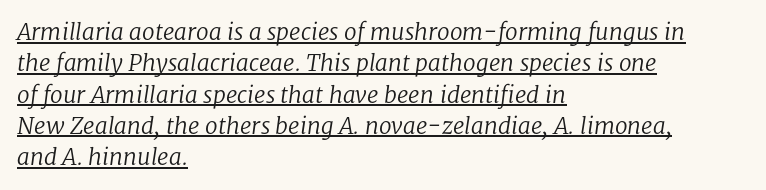
Q: Is the text bold? A: No.
Q: Is the text italic (slanted)? A: Yes, it leans right by about 8 degrees.
Q: Is the text underlined? A: Yes.
Q: How is the paragraph aligned? A: Left-aligned.
Q: Is the spacing between letters normal or unusually wide? A: Normal.
Q: Is the spacing between lines tight, normal or loose? A: Normal.
